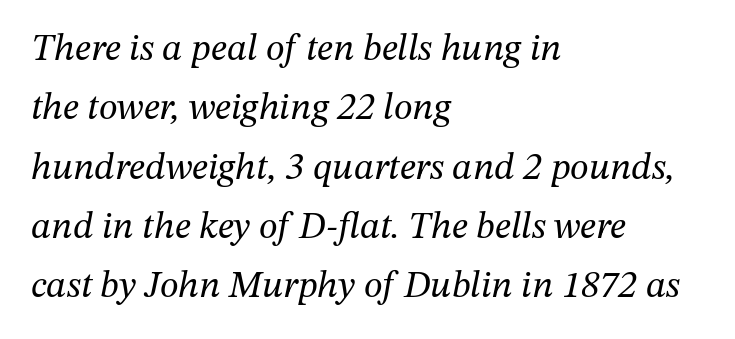
The image shows 38 px regular-weight serif type, italic (leaning right); set left-aligned, normal line spacing (1.56x), normal letter spacing, not underlined; medium stroke contrast and a medium x-height.
